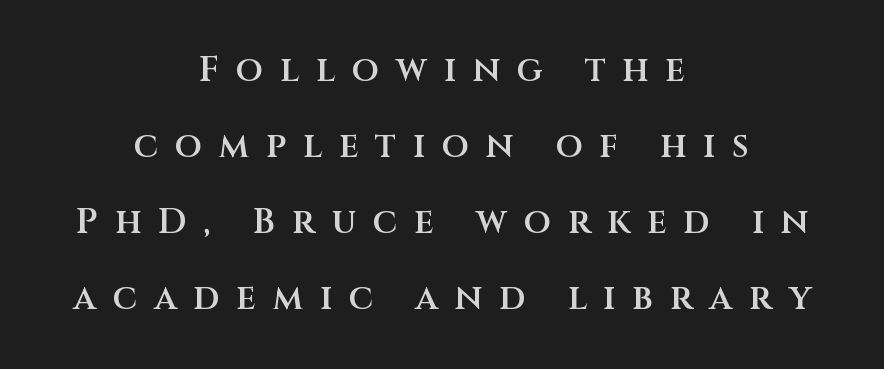
{"serif": "no", "italic": "no", "bold": "semi", "weight": "semibold", "width": "normal", "stroke_contrast": "medium", "x_height": "large", "monospaced": "no", "underline": "no", "align": "center", "line_spacing": "loose", "line_spacing_ratio": 2.17, "letter_spacing": "wide", "letter_spacing_em": 0.48, "glyph_px": 35}
